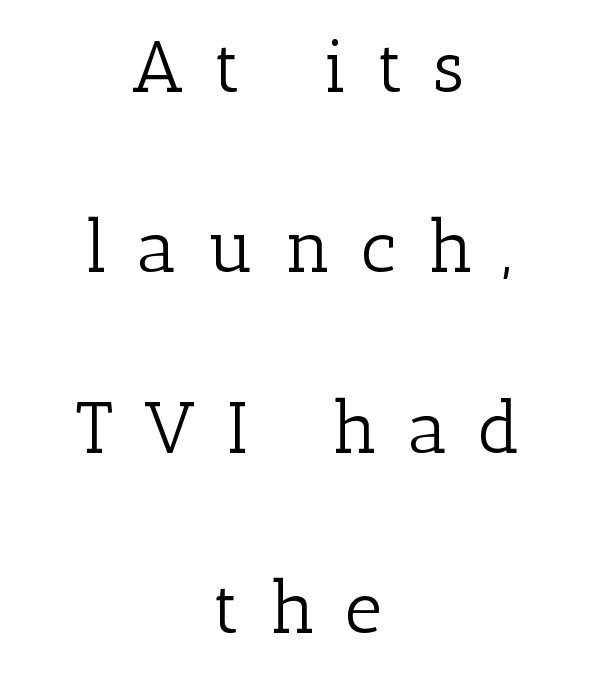
The image shows 73 px light serif type, upright; set centered, loose line spacing (2.47x), unusually wide letter spacing (+0.42 em), not underlined; low stroke contrast and a medium x-height.
